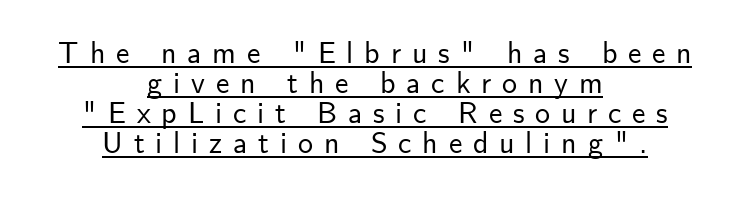
The image shows 30 px sans-serif type, upright; set centered, tight line spacing (1.0x), unusually wide letter spacing (+0.36 em), underlined; low stroke contrast and a small x-height.
